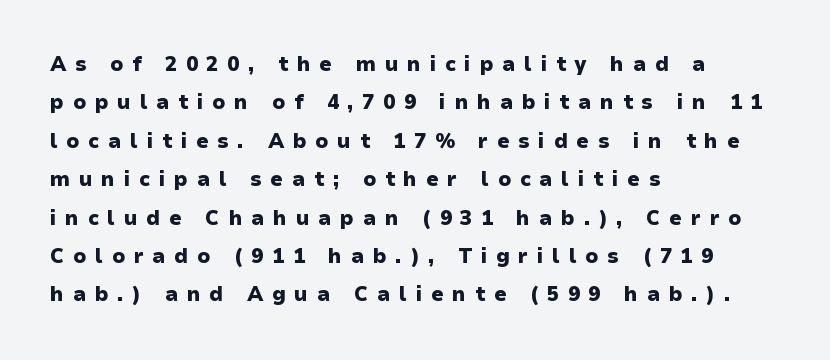
The type sits square on the baseline with zero lean. The setting favours the left margin, as ordinary paragraphs usually do. This sample uses expanded letter spacing, leaving extra air between glyphs. Reading down the column, the eye jumps a long way to each next line. Letters rest on an invisible, unmarked baseline.
